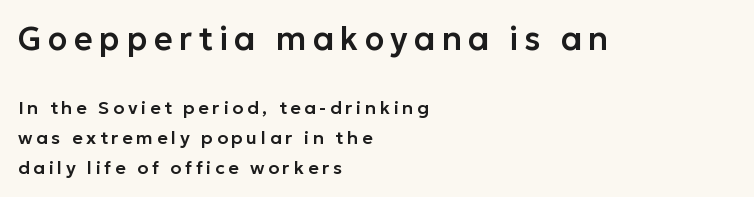
{"serif": "no", "italic": "no", "width": "normal", "stroke_contrast": "low", "x_height": "medium", "monospaced": "no", "underline": "no", "align": "left", "line_spacing": "normal", "line_spacing_ratio": 1.65, "letter_spacing": "wide", "letter_spacing_em": 0.2, "larger_block": "first", "size_ratio": 1.78, "glyph_px": 32}
